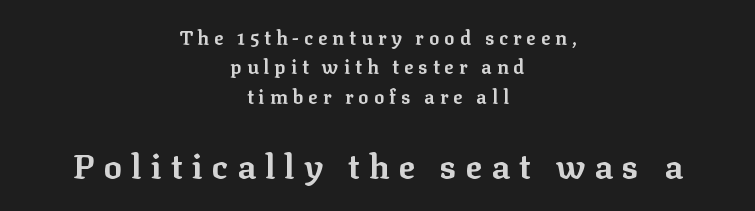
{"serif": "yes", "italic": "no", "bold": "yes", "weight": "bold", "width": "normal", "stroke_contrast": "low", "x_height": "medium", "monospaced": "no", "underline": "no", "align": "center", "line_spacing": "normal", "line_spacing_ratio": 1.54, "letter_spacing": "wide", "letter_spacing_em": 0.27, "larger_block": "second", "size_ratio": 1.79, "glyph_px": 34}
